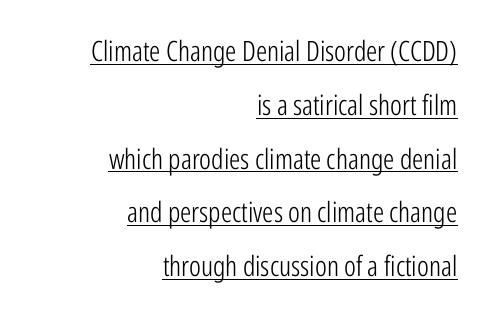
Q: Is the text bold? A: No.
Q: Is the text italic (slanted)? A: No, it is upright.
Q: Is the typeface a serif or a sans-serif typeface? A: Sans-serif.
Q: Is the text underlined? A: Yes.
Q: How is the paragraph aligned? A: Right-aligned.
Q: Is the spacing between letters normal or unusually wide? A: Normal.
Q: Is the spacing between lines tight, normal or loose? A: Loose.
Q: Width (condensed, normal, or wide)? A: Condensed.
Q: Stroke contrast? A: Low.
Q: x-height? A: Medium.
Q: Monospaced? A: No.
